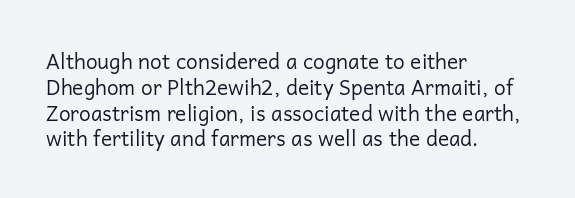
Visually the block forms a straight wall on the left and a jagged coastline on the right. This sample uses plain, unmodified letter spacing. The face looks like a standard text weight, possibly lighter. Check under the words: just untouched page. Does the lettering tilt? It doesn't — this is upright.
